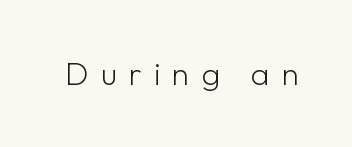
The image shows 32 px light sans-serif type, upright; set unusually wide letter spacing (+0.37 em), not underlined; low stroke contrast and a medium x-height.
